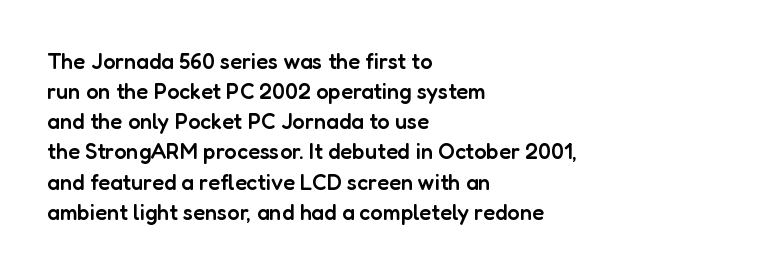
{"italic": "no", "bold": "semi", "underline": "no", "align": "left", "line_spacing": "normal", "line_spacing_ratio": 1.37, "letter_spacing": "normal", "letter_spacing_em": 0.0, "glyph_px": 22}
